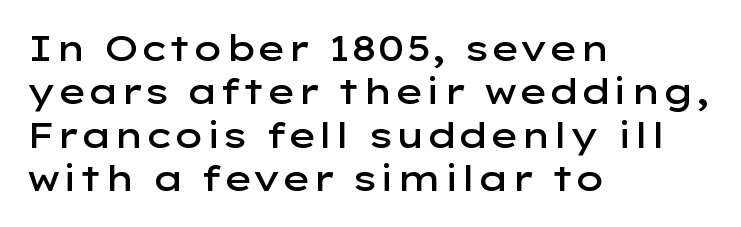
The image shows 35 px semibold, wide sans-serif type, upright; set left-aligned, line spacing 1.24x, normal letter spacing, not underlined; low stroke contrast and a medium x-height.
